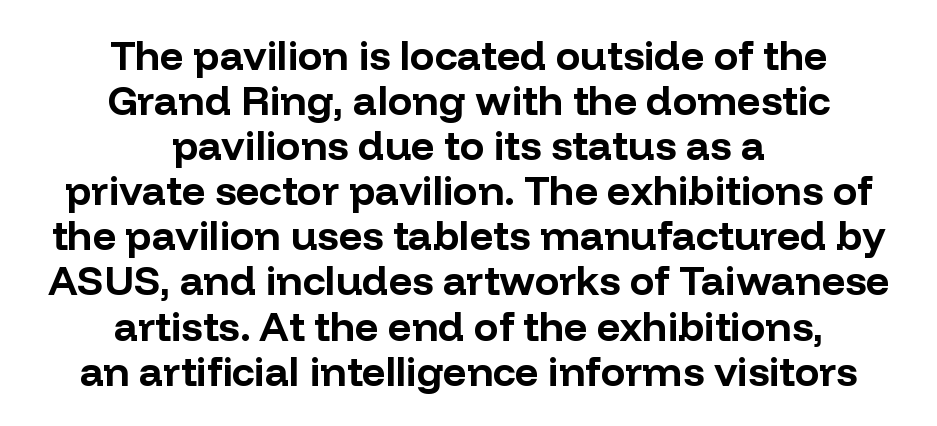
The letters sit at their default tracking, neither squeezed nor spread. Regarding leading, the lines here are crowded together. Lines of text with bare space underneath. I'd describe the lettering as bold — thick and assertive. The letters carry no serifs — their stems end cleanly without finishing strokes.
